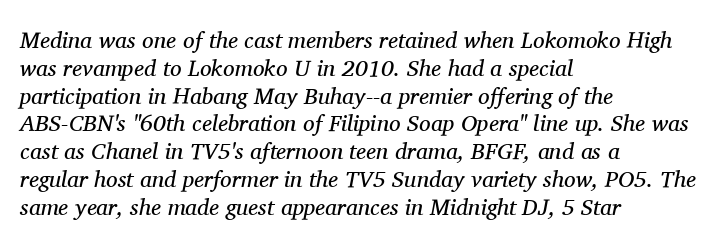
The image shows 23 px text type, italic (leaning right); set left-aligned, line spacing 1.21x, normal letter spacing, not underlined.
